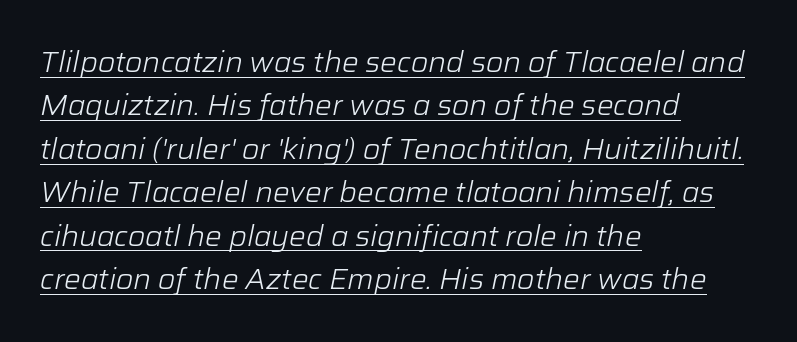
Q: Is the text bold? A: No.
Q: Is the text italic (slanted)? A: Yes, it leans right by about 12 degrees.
Q: Is the text underlined? A: Yes.
Q: How is the paragraph aligned? A: Left-aligned.
Q: Is the spacing between letters normal or unusually wide? A: Normal.
Q: Is the spacing between lines tight, normal or loose? A: Normal.
Q: Width (condensed, normal, or wide)? A: Normal.
Q: Stroke contrast? A: Low.
Q: x-height? A: Medium.
Q: Monospaced? A: No.
